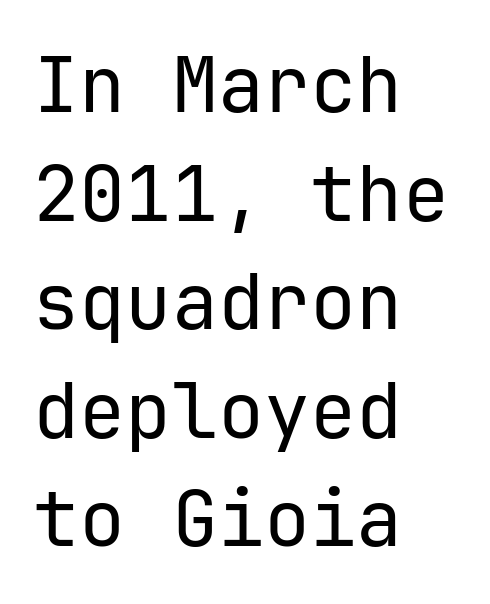
Weight class: somewhere from thin through regular. The strip under each line holds only bare page. The letters stand upright; this is a roman face. Fixed-width glyphs throughout — classic coding-font behaviour.
